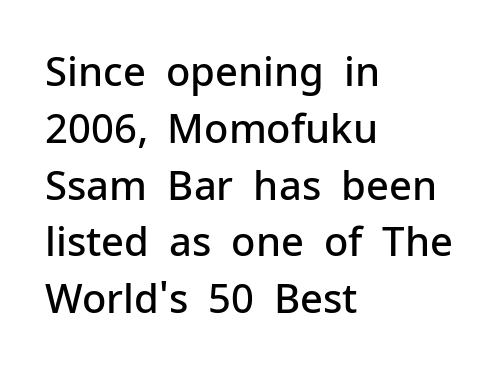
Type style note: lacks serifs. A normal amount of white space separates one row of letters from the next. The rag falls on the right side of this text block. Set as a demibold, roughly 600 on the weight scale. This is the regular roman posture of the typeface. The rendering uses natural spacing where letterforms have individual widths.
